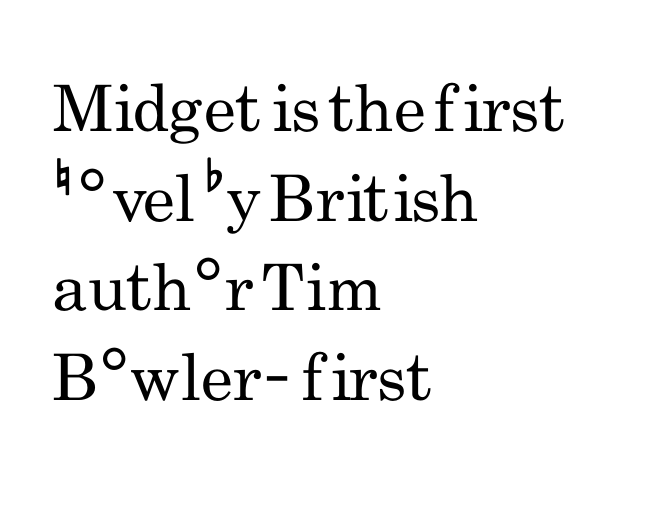
Q: Is the text bold? A: No.
Q: Is the text italic (slanted)? A: No, it is upright.
Q: Is the typeface a serif or a sans-serif typeface? A: Sans-serif.
Q: Is the text underlined? A: No.
Q: How is the paragraph aligned? A: Left-aligned.
Q: Is the spacing between letters normal or unusually wide? A: Normal.
Q: Is the spacing between lines tight, normal or loose? A: Normal.
Q: Width (condensed, normal, or wide)? A: Condensed.
Q: Stroke contrast? A: Low.
Q: x-height? A: Small.
Q: Monospaced? A: No.
